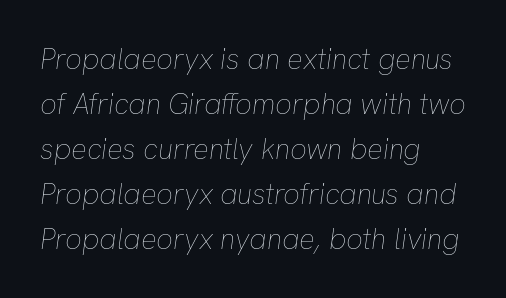
The image shows 29 px thin type, italic (leaning right); set left-aligned, normal line spacing (1.55x), normal letter spacing, not underlined; low stroke contrast and a medium x-height.
